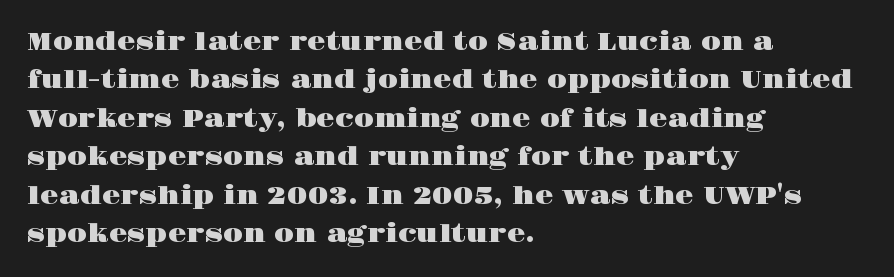
{"italic": "no", "underline": "no", "align": "left", "line_spacing": "normal", "line_spacing_ratio": 1.6, "letter_spacing": "normal", "letter_spacing_em": 0.0, "glyph_px": 24}
